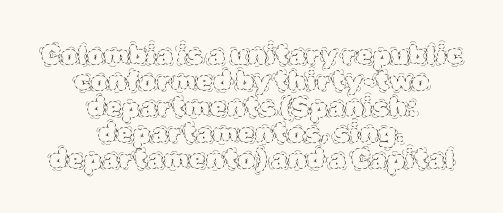
Q: Is the text bold? A: No.
Q: Is the text italic (slanted)? A: No, it is upright.
Q: Is the text underlined? A: No.
Q: How is the paragraph aligned? A: Centered.
Q: Is the spacing between letters normal or unusually wide? A: Normal.
Q: Is the spacing between lines tight, normal or loose? A: Tight.
